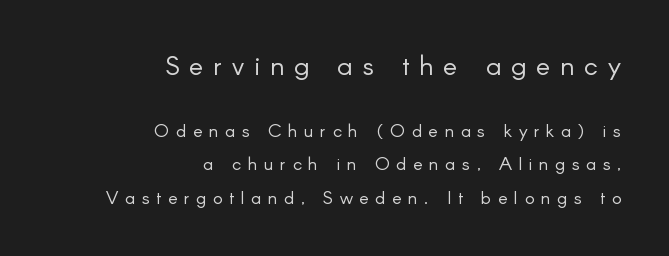
Type without underlining. Does the lettering tilt? It doesn't — this is upright. Teacher's note: observe the even right margin — that is flush-right alignment. Whoever set this made the first block the dominant, larger element.
